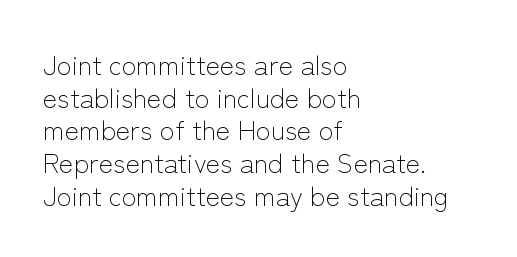
What stands out about the letter spacing? Nothing — it is the standard amount. This is not heavy type; no bold has been used. Just letters on the line, the space beneath them empty. Notice how the stems are strictly vertical — no italics here. This rendering uses left alignment, leaving the right contour irregular.
